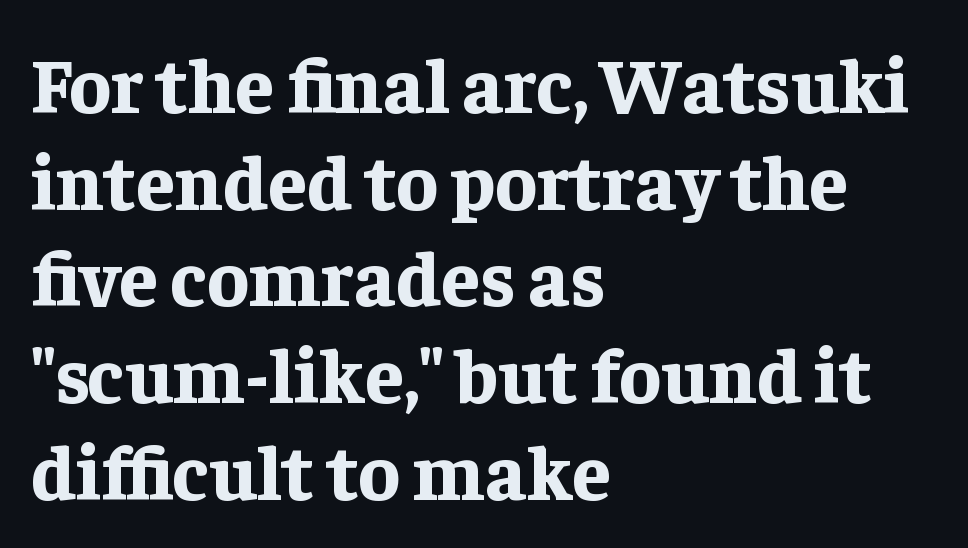
Emphasis by weight is at full strength: bold. A typesetter would call this zero additional tracking. Letterform terminals end in serifs throughout the passage. A clean baseline with only descenders dipping below it.
